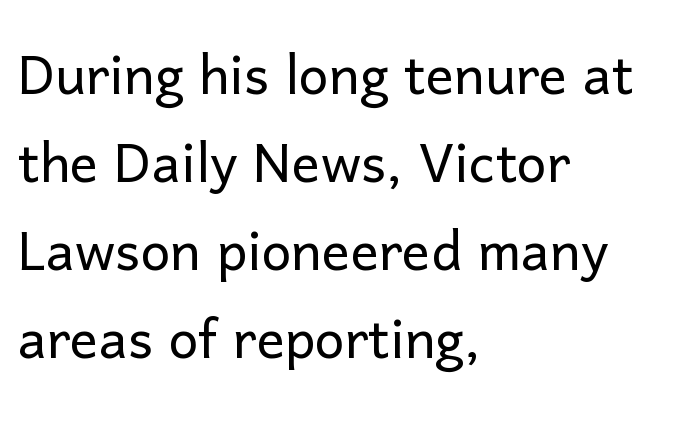
Is this a fixed-width face? No — the glyphs have proportional, varying widths. The typesetting does not lean heavy: it is not bold. Where is the straight margin? On the left. The rendering shows plain stroke endings on the letterforms — a sans-serif design. Spacing between characters is what you'd get straight out of the box. The font's upright variant was chosen for this text.
